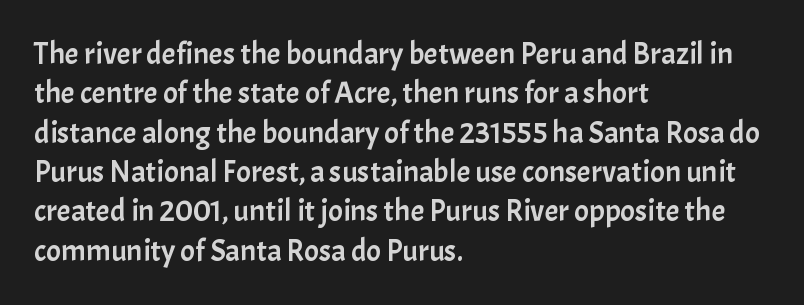
Q: Is the text italic (slanted)? A: No, it is upright.
Q: Is the typeface a serif or a sans-serif typeface? A: Sans-serif.
Q: Is the text underlined? A: No.
Q: How is the paragraph aligned? A: Left-aligned.
Q: Is the spacing between letters normal or unusually wide? A: Normal.
Q: Is the spacing between lines tight, normal or loose? A: Normal.
Q: Width (condensed, normal, or wide)? A: Normal.
Q: Stroke contrast? A: Low.
Q: x-height? A: Medium.
Q: Monospaced? A: No.
